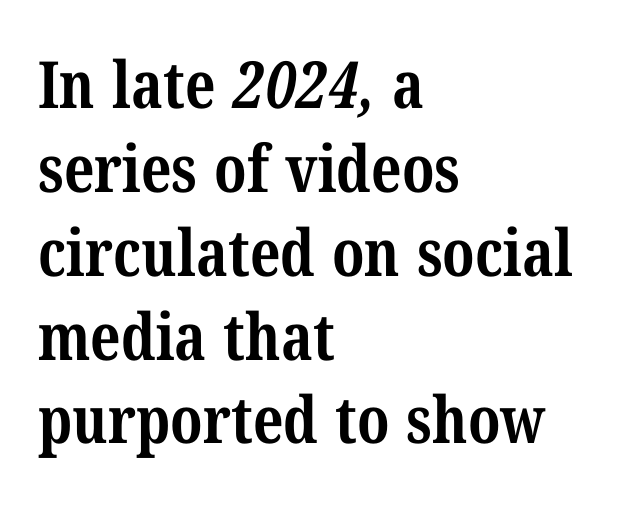
Q: Is the text bold? A: Yes.
Q: Is the typeface a serif or a sans-serif typeface? A: Serif.
Q: Is the text underlined? A: No.
Q: How is the paragraph aligned? A: Left-aligned.
Q: Is the spacing between letters normal or unusually wide? A: Normal.
Q: Is the spacing between lines tight, normal or loose? A: Normal.
Q: Width (condensed, normal, or wide)? A: Condensed.
Q: Stroke contrast? A: Medium.
Q: x-height? A: Medium.
Q: Monospaced? A: No.
